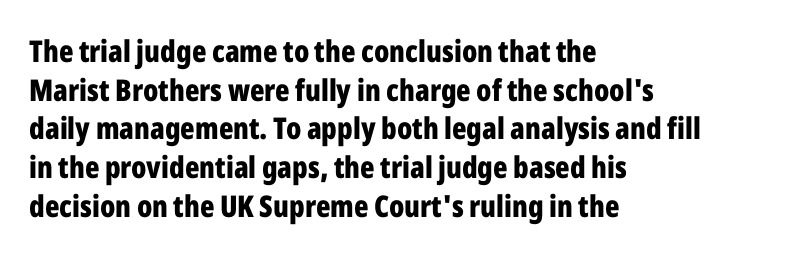
The image shows 30 px bold, condensed sans-serif type, upright; set left-aligned, normal line spacing (1.29x), normal letter spacing, not underlined; low stroke contrast and a medium x-height.
